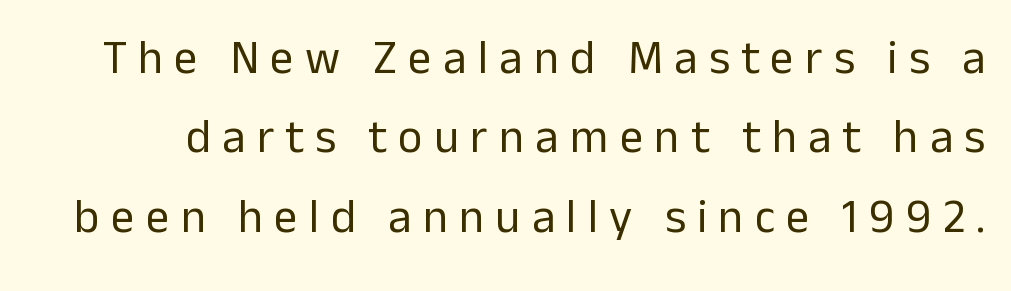
The image shows 47 px regular-weight sans-serif type, upright; set normal line spacing (1.69x), unusually wide letter spacing (+0.24 em), not underlined; low stroke contrast and a medium x-height.
